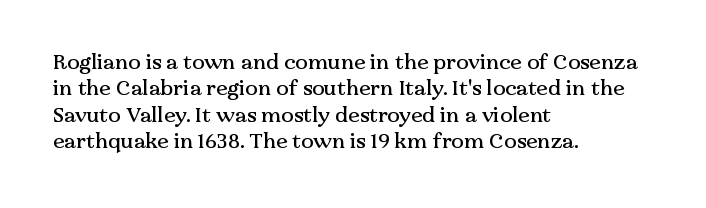
The image shows 21 px text type, upright; set left-aligned, normal line spacing (1.26x), normal letter spacing, not underlined.
